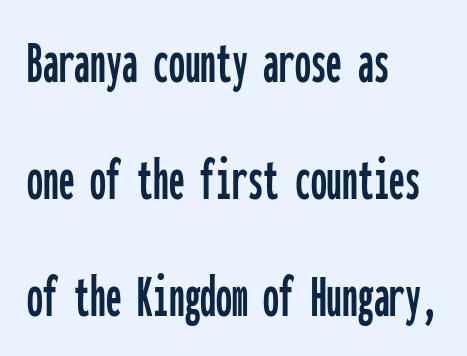
Q: Is the text italic (slanted)? A: No, it is upright.
Q: Is the typeface a serif or a sans-serif typeface? A: Sans-serif.
Q: Is the text underlined? A: No.
Q: How is the paragraph aligned? A: Left-aligned.
Q: Is the spacing between letters normal or unusually wide? A: Normal.
Q: Width (condensed, normal, or wide)? A: Condensed.
Q: Stroke contrast? A: Low.
Q: x-height? A: Medium.
Q: Monospaced? A: Yes.
